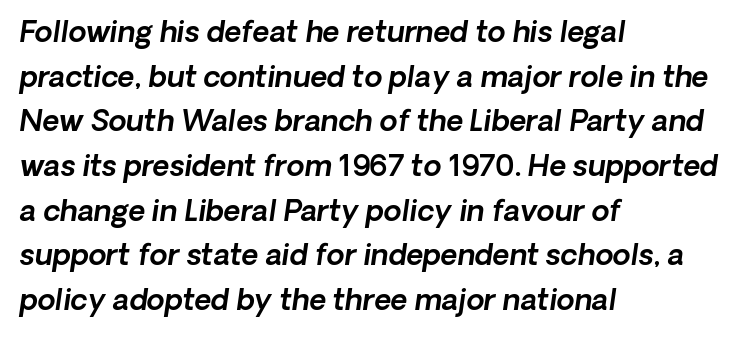
The image shows 29 px sans-serif type; set left-aligned, normal line spacing (1.54x), normal letter spacing, not underlined; a medium x-height.
